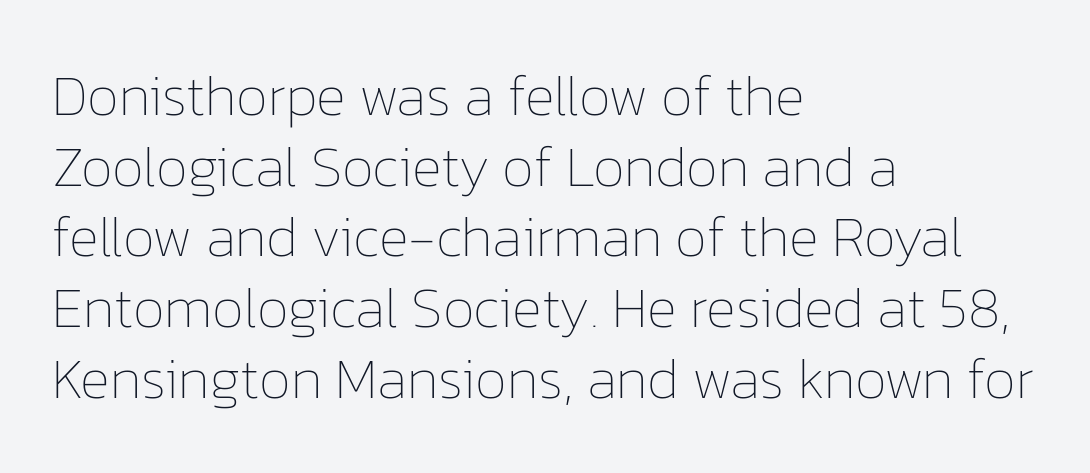
{"italic": "no", "bold": "no", "weight": "thin", "width": "normal", "stroke_contrast": "low", "x_height": "medium", "monospaced": "no", "underline": "no", "align": "left", "line_spacing_ratio": 1.24, "letter_spacing": "normal", "letter_spacing_em": 0.0, "glyph_px": 57}
